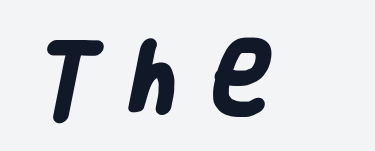
{"serif": "no", "bold": "yes", "weight": "heavy", "width": "condensed", "stroke_contrast": "low", "x_height": "large", "monospaced": "no", "underline": "no", "letter_spacing": "wide", "letter_spacing_em": 0.45, "glyph_px": 78}
